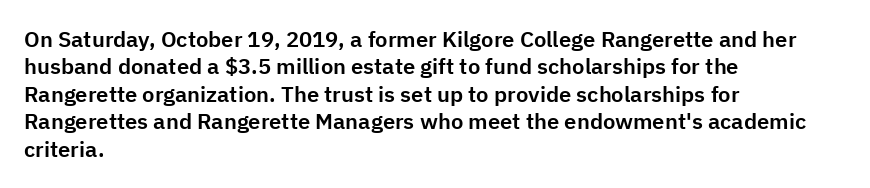
The image shows 22 px text type, upright; set left-aligned, normal line spacing (1.25x), normal letter spacing, not underlined.
